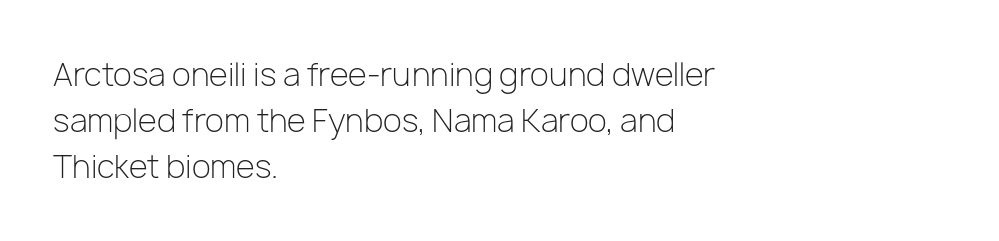
{"serif": "no", "italic": "no", "bold": "no", "weight": "light", "width": "normal", "stroke_contrast": "low", "x_height": "medium", "monospaced": "no", "underline": "no", "align": "left", "line_spacing": "normal", "line_spacing_ratio": 1.48, "letter_spacing": "normal", "letter_spacing_em": 0.0, "glyph_px": 31}
